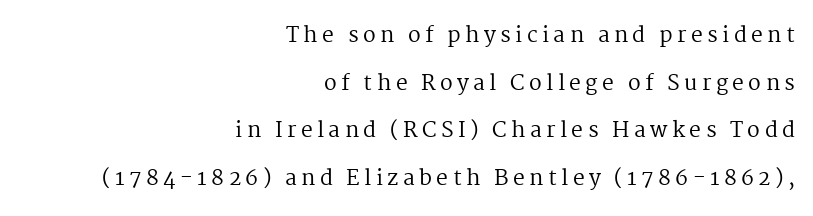
The image shows 21 px text type, upright; set right-aligned, loose line spacing (2.27x), unusually wide letter spacing (+0.21 em), not underlined.
